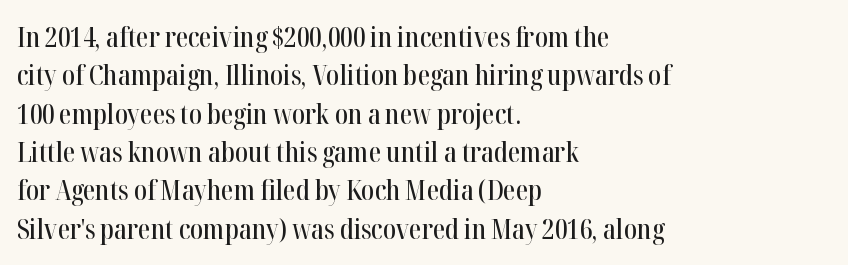
The image shows 28 px condensed serif type, upright; set left-aligned, normal line spacing (1.37x), normal letter spacing, not underlined; high stroke contrast and a medium x-height.
